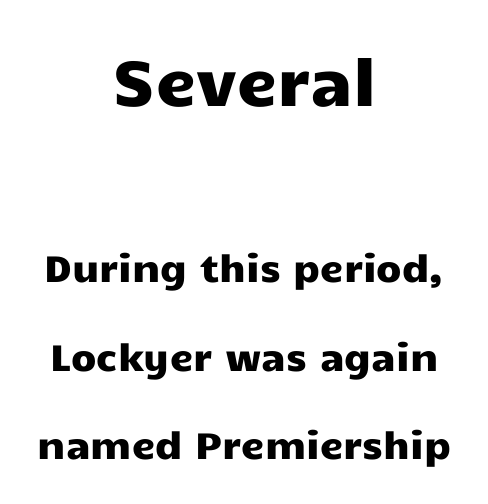
{"serif": "no", "italic": "no", "width": "wide", "stroke_contrast": "low", "x_height": "medium", "monospaced": "no", "underline": "no", "align": "center", "line_spacing": "loose", "line_spacing_ratio": 2.4, "letter_spacing": "normal", "letter_spacing_em": 0.0, "larger_block": "first", "size_ratio": 1.73, "glyph_px": 64}
